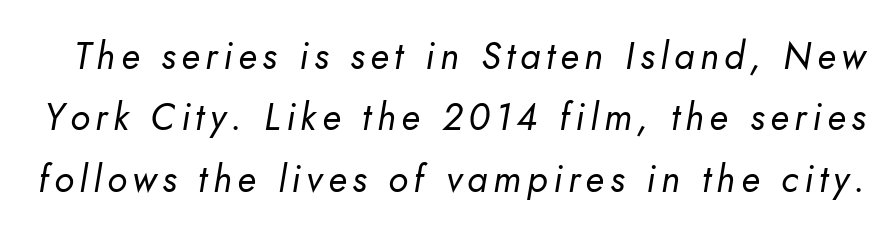
The image shows 37 px regular-weight type, italic (leaning right); set normal line spacing (1.66x), not underlined; low stroke contrast and a small x-height.
